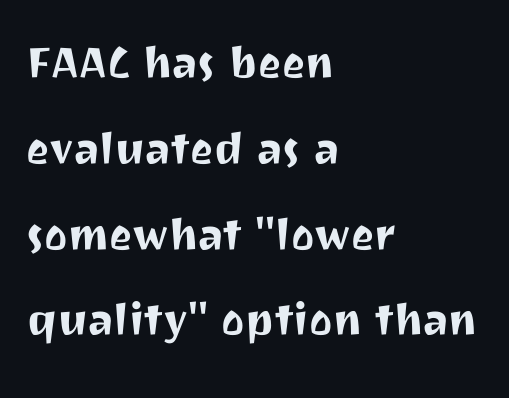
The image shows 55 px sans-serif type, upright; set left-aligned, normal line spacing (1.56x), normal letter spacing, not underlined; medium stroke contrast and a medium x-height.
